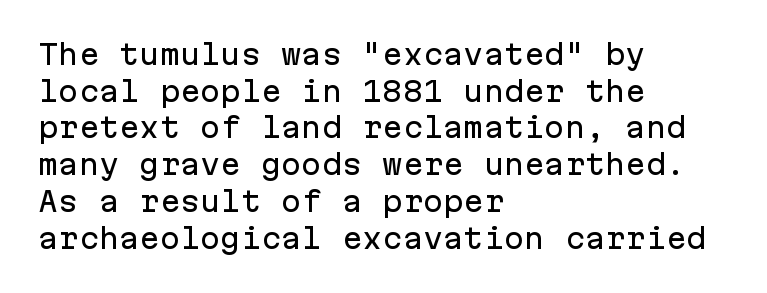
Alignment: flush left. The lettering stays uniformly vertical, giving the passage a roman look. The block of text has a typical density, with ordinary space between rows. Beneath every word, the page is bare. Compared with typical body copy, the letter spacing here is the same.
